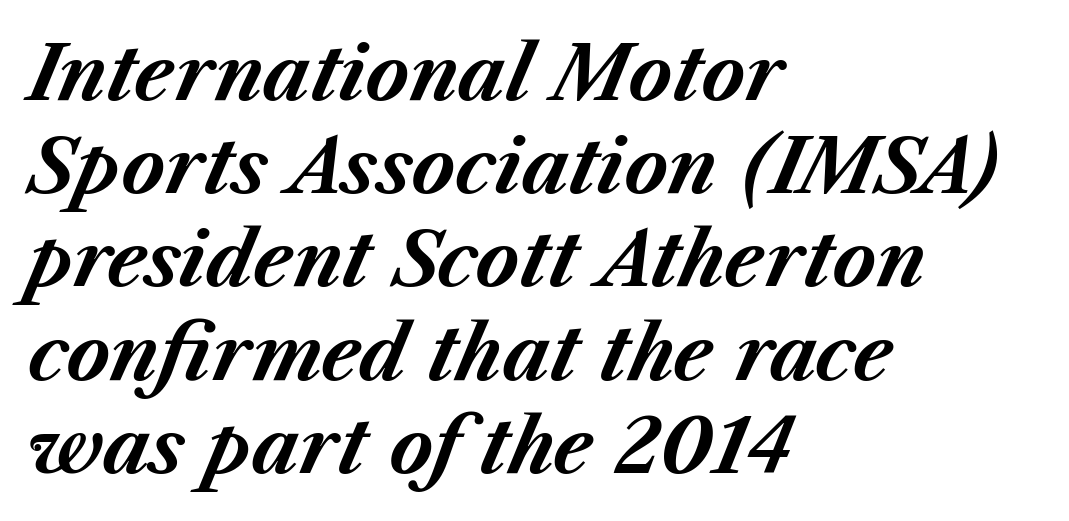
The face used here is proportionally spaced, like ordinary book or web type. If you drew a ruler down the left edge, every line would touch it. Tracking value appears to be zero — textbook default spacing. A normal amount of white space separates one row of letters from the next. Has an underline been added? It has not. Students, this is bold: see how much ink each stroke carries.
